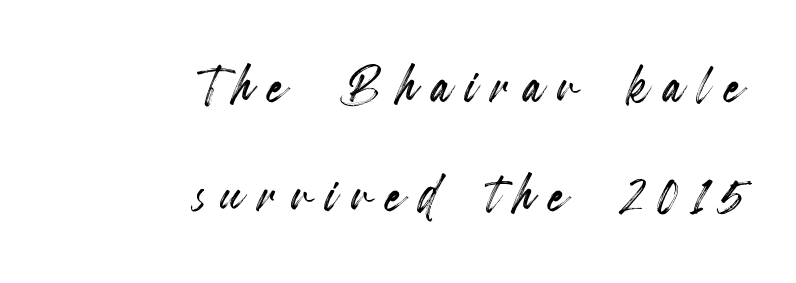
The letters are spread apart with noticeably loose tracking. Nobody drew a line under any word here. The face used here is proportionally spaced, like ordinary book or web type.
